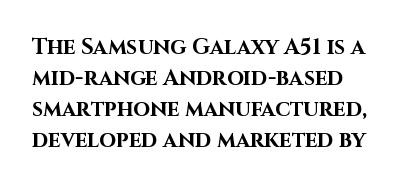
{"italic": "no", "bold": "yes", "underline": "no", "align": "left", "line_spacing": "normal", "line_spacing_ratio": 1.41, "letter_spacing": "normal", "letter_spacing_em": 0.0, "glyph_px": 22}
